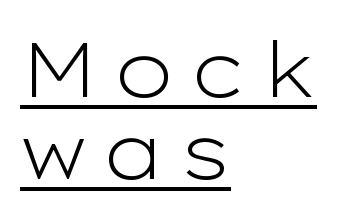
Descenders here cross a horizontal rule under the line. The glyphs in this specimen are sans serif. Does extra space separate the letters? Yes, quite a lot of it. What's the leading like? Squeezed, with rows nearly overlapping. These lines are rendered in a variable-pitch font.
